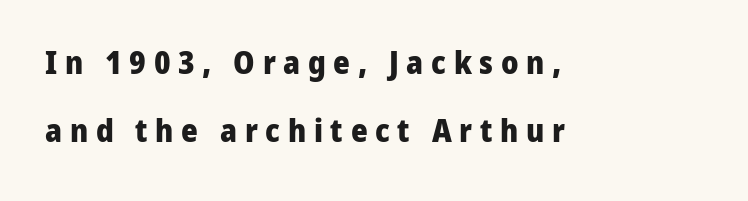
Q: Is the text bold? A: Yes.
Q: Is the text italic (slanted)? A: No, it is upright.
Q: Is the typeface a serif or a sans-serif typeface? A: Sans-serif.
Q: Is the text underlined? A: No.
Q: How is the paragraph aligned? A: Left-aligned.
Q: Is the spacing between letters normal or unusually wide? A: Unusually wide.
Q: Is the spacing between lines tight, normal or loose? A: Loose.
Q: Width (condensed, normal, or wide)? A: Normal.
Q: Stroke contrast? A: Low.
Q: x-height? A: Medium.
Q: Monospaced? A: No.
